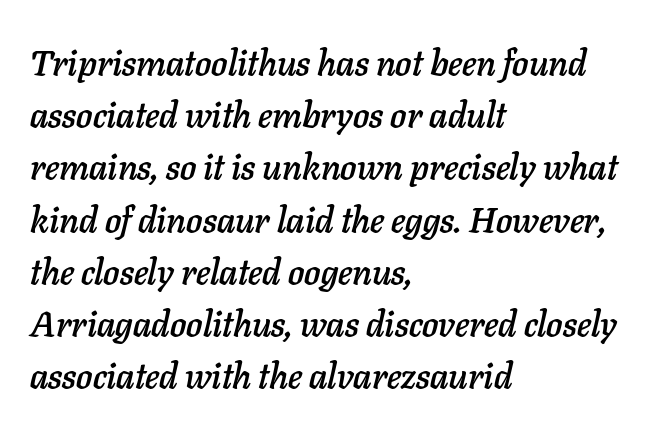
{"italic": "yes", "lean": "right", "slant_degrees": 11, "width": "normal", "stroke_contrast": "low", "x_height": "medium", "monospaced": "no", "underline": "no", "align": "left", "line_spacing": "normal", "line_spacing_ratio": 1.45, "letter_spacing": "normal", "letter_spacing_em": 0.0, "glyph_px": 36}
